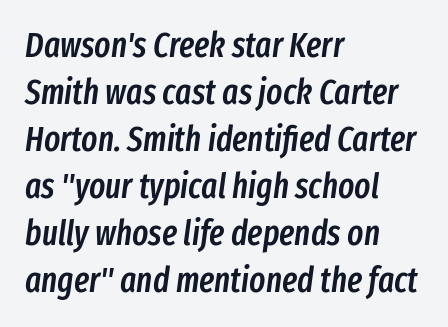
{"italic": "yes", "lean": "right", "slant_degrees": 8, "bold": "semi", "weight": "semibold", "width": "condensed", "stroke_contrast": "low", "x_height": "medium", "monospaced": "no", "underline": "no", "align": "left", "line_spacing": "normal", "line_spacing_ratio": 1.38, "letter_spacing": "normal", "letter_spacing_em": 0.0, "glyph_px": 34}
